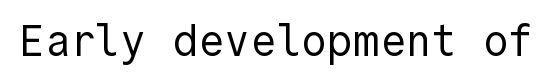
Q: Is the text bold? A: No.
Q: Is the text italic (slanted)? A: No, it is upright.
Q: Is the typeface a serif or a sans-serif typeface? A: Sans-serif.
Q: Is the text underlined? A: No.
Q: Is the spacing between letters normal or unusually wide? A: Normal.
Q: Width (condensed, normal, or wide)? A: Normal.
Q: x-height? A: Medium.
